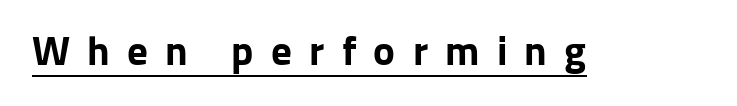
{"serif": "no", "italic": "no", "bold": "yes", "weight": "bold", "width": "normal", "stroke_contrast": "low", "x_height": "medium", "monospaced": "no", "underline": "yes", "letter_spacing": "wide", "letter_spacing_em": 0.42, "glyph_px": 41}
